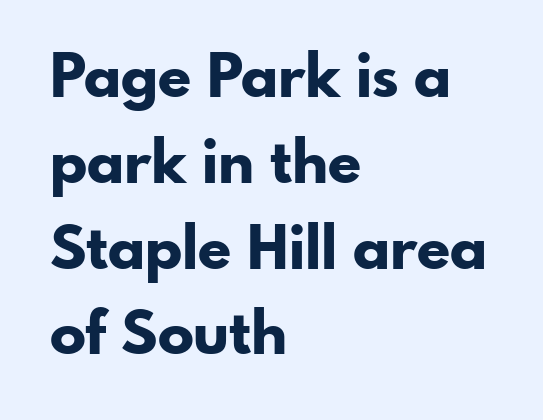
Q: Is the text bold? A: Yes.
Q: Is the text italic (slanted)? A: No, it is upright.
Q: Is the typeface a serif or a sans-serif typeface? A: Sans-serif.
Q: Is the text underlined? A: No.
Q: How is the paragraph aligned? A: Left-aligned.
Q: Is the spacing between letters normal or unusually wide? A: Normal.
Q: Is the spacing between lines tight, normal or loose? A: Normal.
Q: Width (condensed, normal, or wide)? A: Normal.
Q: Stroke contrast? A: Low.
Q: x-height? A: Small.
Q: Monospaced? A: No.
